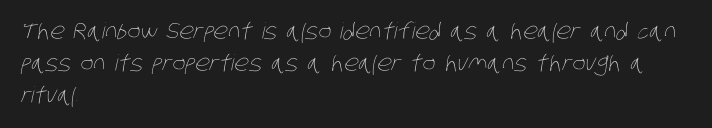
{"bold": "no", "underline": "no", "align": "left", "line_spacing": "normal", "line_spacing_ratio": 1.46, "letter_spacing": "normal", "letter_spacing_em": 0.0, "glyph_px": 22}
